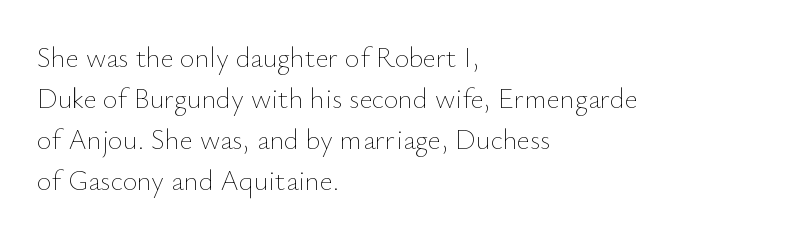
The image shows 28 px thin type, upright; set left-aligned, normal line spacing (1.47x), normal letter spacing, not underlined; low stroke contrast and a small x-height.
